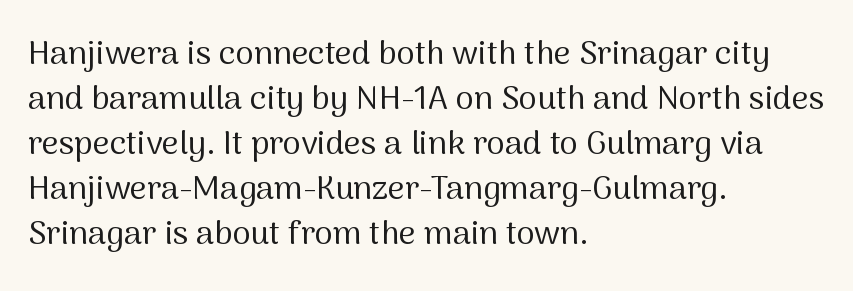
Q: Is the text bold? A: No.
Q: Is the text italic (slanted)? A: No, it is upright.
Q: Is the typeface a serif or a sans-serif typeface? A: Sans-serif.
Q: Is the text underlined? A: No.
Q: How is the paragraph aligned? A: Left-aligned.
Q: Is the spacing between letters normal or unusually wide? A: Normal.
Q: Is the spacing between lines tight, normal or loose? A: Normal.
Q: Width (condensed, normal, or wide)? A: Normal.
Q: Stroke contrast? A: Medium.
Q: x-height? A: Medium.
Q: Monospaced? A: No.
